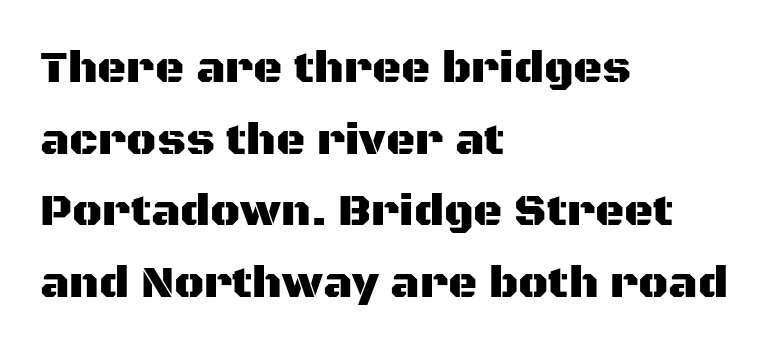
The image shows 45 px sans-serif type, upright; set left-aligned, normal line spacing (1.59x), normal letter spacing, not underlined; medium stroke contrast and a large x-height.
